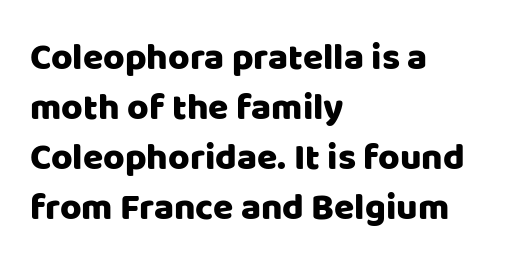
{"serif": "no", "italic": "no", "width": "normal", "stroke_contrast": "low", "x_height": "large", "monospaced": "no", "underline": "no", "align": "left", "line_spacing": "normal", "line_spacing_ratio": 1.35, "letter_spacing": "normal", "letter_spacing_em": 0.0, "glyph_px": 37}
